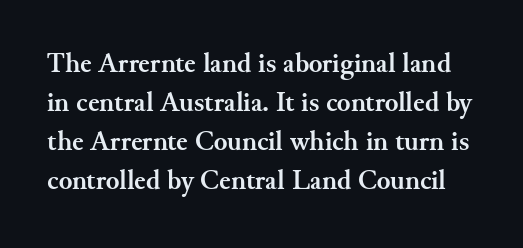
The image shows 28 px semibold serif type, upright; set normal line spacing (1.39x), normal letter spacing, not underlined; medium stroke contrast and a small x-height.
